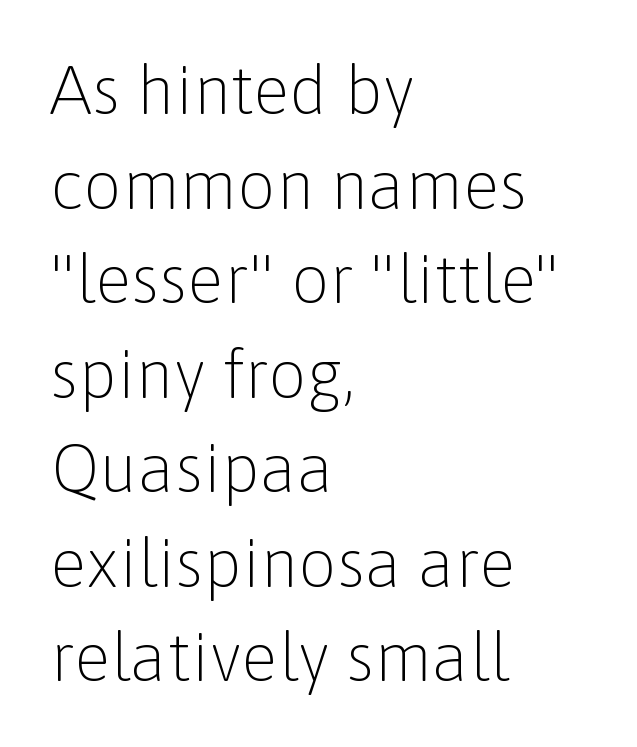
The text block is weighted toward the left margin, trailing off unevenly rightward. You could call the tracking neutral — neither tight nor loose. Characters remain perfectly vertical along every line. Evenly set lines give the paragraph a standard silhouette. This sample uses a sans-serif face. Type without underlining.
